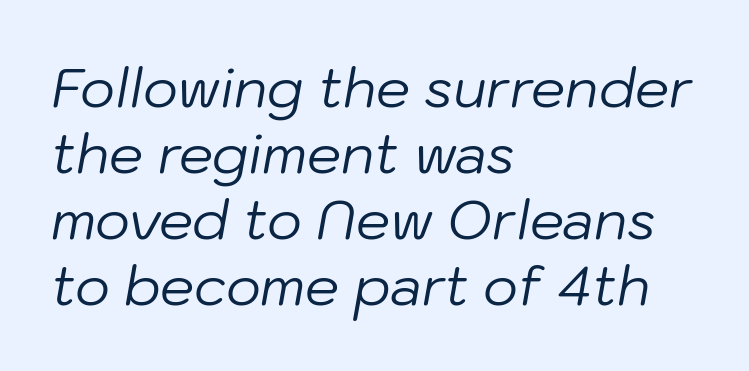
The image shows 54 px regular-weight type, italic (leaning right); set left-aligned, line spacing 1.22x, normal letter spacing, not underlined; low stroke contrast and a medium x-height.
